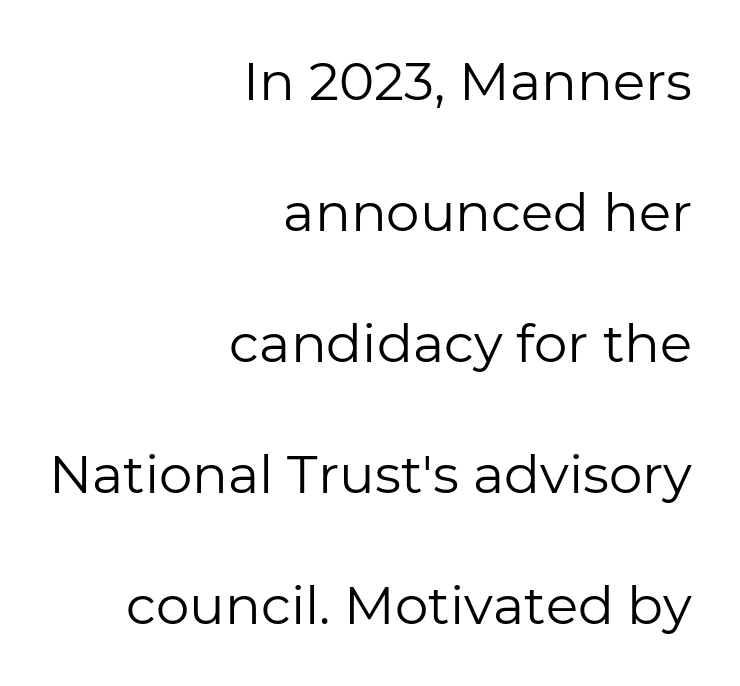
The image shows 53 px regular-weight sans-serif type, upright; set right-aligned, loose line spacing (2.47x), normal letter spacing, not underlined; low stroke contrast and a medium x-height.
